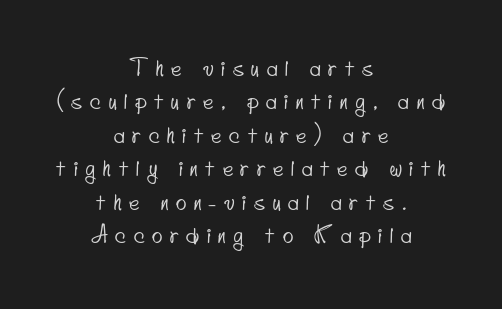
Q: Is the text underlined? A: No.
Q: How is the paragraph aligned? A: Centered.
Q: Is the spacing between letters normal or unusually wide? A: Unusually wide.
Q: Is the spacing between lines tight, normal or loose? A: Normal.
